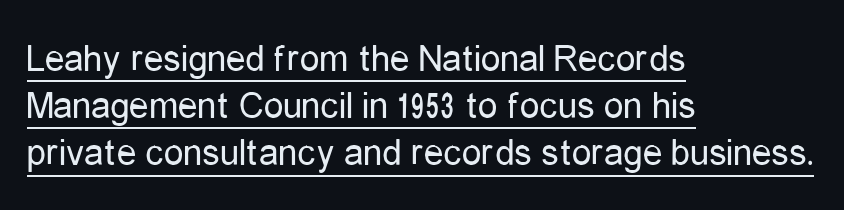
{"serif": "no", "italic": "no", "bold": "no", "weight": "regular", "width": "condensed", "stroke_contrast": "low", "x_height": "medium", "monospaced": "no", "underline": "yes", "align": "left", "line_spacing_ratio": 1.21, "letter_spacing": "normal", "letter_spacing_em": 0.0, "glyph_px": 39}
